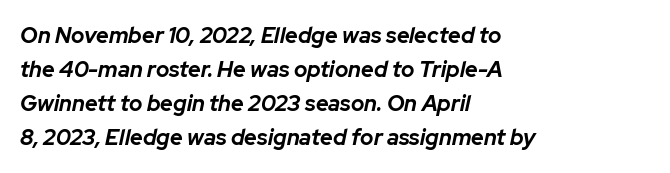
{"italic": "yes", "lean": "right", "slant_degrees": 12, "bold": "yes", "underline": "no", "align": "left", "line_spacing": "normal", "line_spacing_ratio": 1.55, "letter_spacing": "normal", "letter_spacing_em": 0.0, "glyph_px": 22}
